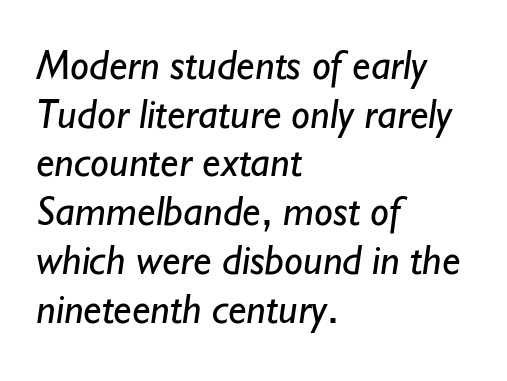
{"serif": "no", "bold": "no", "weight": "regular", "width": "normal", "stroke_contrast": "low", "x_height": "small", "monospaced": "no", "underline": "no", "align": "left", "line_spacing_ratio": 1.16, "letter_spacing": "normal", "letter_spacing_em": 0.0, "glyph_px": 42}
